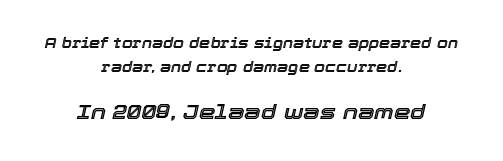
{"italic": "yes", "lean": "right", "slant_degrees": 12, "underline": "no", "align": "center", "line_spacing_ratio": 1.75, "letter_spacing": "normal", "letter_spacing_em": 0.0, "larger_block": "second", "size_ratio": 1.5, "glyph_px": 21}
